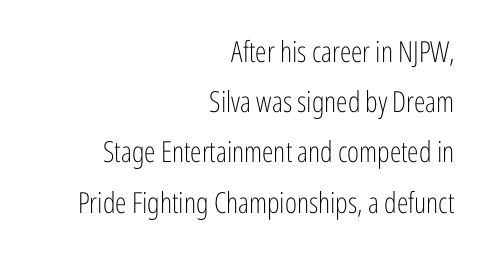
Q: Is the text bold? A: No.
Q: Is the text italic (slanted)? A: No, it is upright.
Q: Is the typeface a serif or a sans-serif typeface? A: Sans-serif.
Q: Is the text underlined? A: No.
Q: How is the paragraph aligned? A: Right-aligned.
Q: Is the spacing between letters normal or unusually wide? A: Normal.
Q: Width (condensed, normal, or wide)? A: Condensed.
Q: Stroke contrast? A: Low.
Q: x-height? A: Medium.
Q: Monospaced? A: No.
